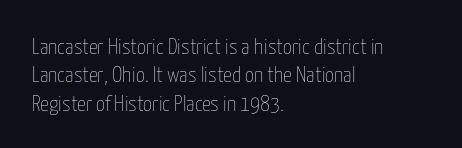
Q: Is the text bold? A: No.
Q: Is the text italic (slanted)? A: No, it is upright.
Q: Is the text underlined? A: No.
Q: How is the paragraph aligned? A: Left-aligned.
Q: Is the spacing between letters normal or unusually wide? A: Normal.
Q: Is the spacing between lines tight, normal or loose? A: Normal.
